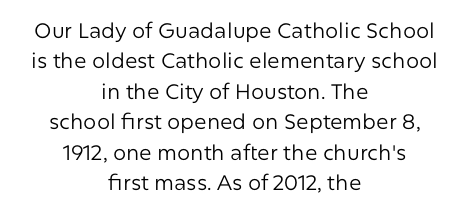
The image shows 21 px text type, upright; set centered, normal line spacing (1.45x), normal letter spacing, not underlined.
